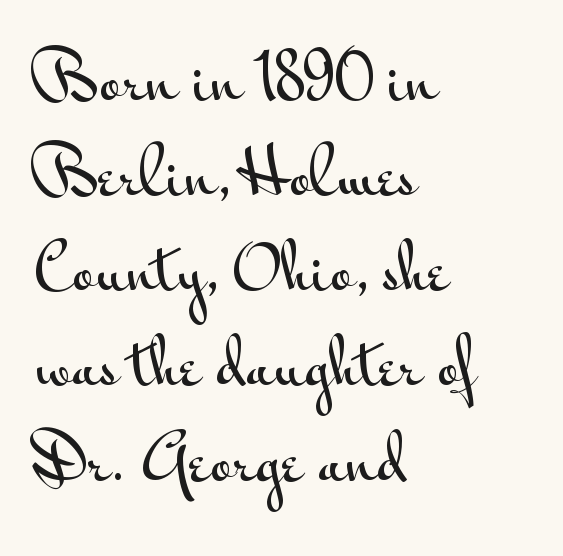
The image shows 61 px wide sans-serif type; set left-aligned, normal line spacing (1.56x), normal letter spacing, not underlined; medium stroke contrast and a small x-height.
